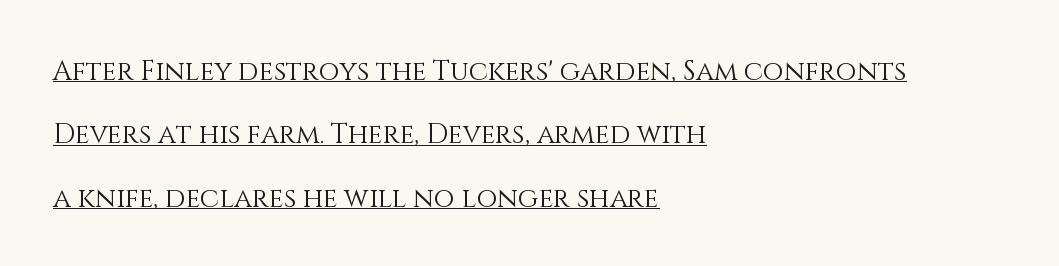
Check the space under the baseline: a stroke is drawn there. These lines were composed using upright roman letters. Stems here are at most as thick as an everyday book face. These lines are set flush left with a ragged right edge. There is no visible air inserted between adjacent glyphs. The passage shown stacks its lines with a broad gap.
